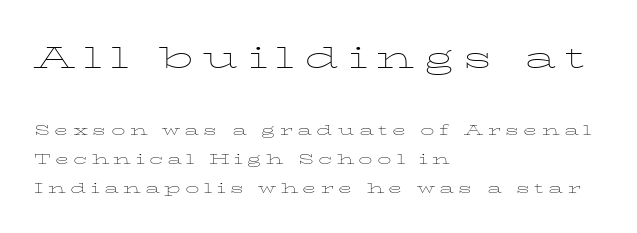
{"serif": "yes", "italic": "no", "bold": "no", "weight": "thin", "width": "wide", "stroke_contrast": "low", "x_height": "medium", "monospaced": "no", "underline": "no", "align": "left", "line_spacing": "loose", "line_spacing_ratio": 2.05, "letter_spacing": "wide", "letter_spacing_em": 0.31, "larger_block": "first", "size_ratio": 2.14, "glyph_px": 30}
